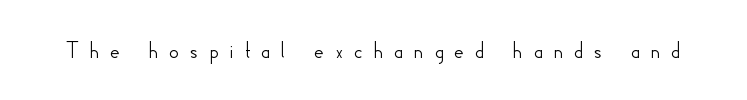
Tracking value appears strongly positive — letters spread wide. Is there any slant? The stems are plumb. This rendering features lettering with no underline.
